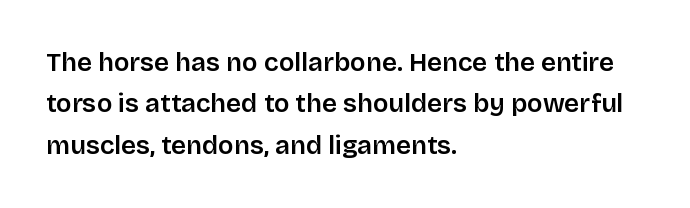
Honestly, there is no underline to notice here at all. Nothing unusual about the tracking: characters are spaced as the font intends. These lines stack with their left ends in a neat column. Posture: vertical. Normally led — the rows are evenly, conventionally spaced.
